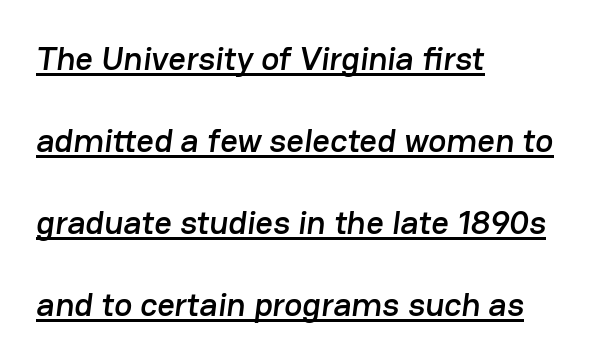
Q: Is the typeface a serif or a sans-serif typeface? A: Sans-serif.
Q: Is the text underlined? A: Yes.
Q: How is the paragraph aligned? A: Left-aligned.
Q: Is the spacing between letters normal or unusually wide? A: Normal.
Q: Is the spacing between lines tight, normal or loose? A: Loose.
Q: Width (condensed, normal, or wide)? A: Normal.
Q: Stroke contrast? A: Low.
Q: x-height? A: Medium.
Q: Monospaced? A: No.
